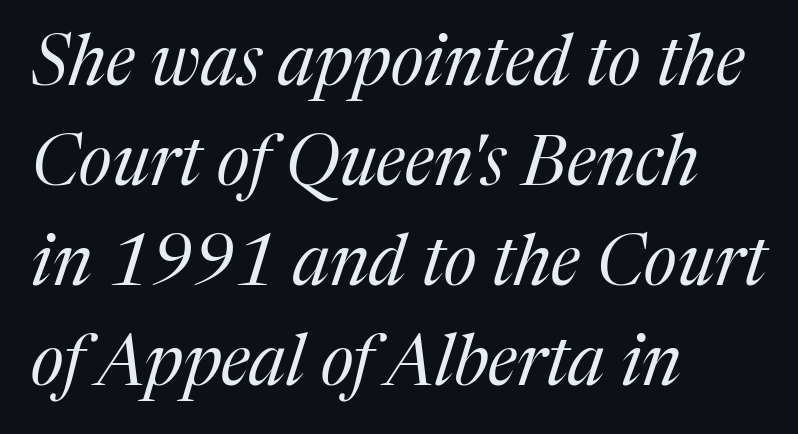
Q: Is the text bold? A: No.
Q: Is the text italic (slanted)? A: Yes, it leans right by about 17 degrees.
Q: Is the typeface a serif or a sans-serif typeface? A: Serif.
Q: Is the text underlined? A: No.
Q: How is the paragraph aligned? A: Left-aligned.
Q: Is the spacing between letters normal or unusually wide? A: Normal.
Q: Is the spacing between lines tight, normal or loose? A: Normal.
Q: Width (condensed, normal, or wide)? A: Normal.
Q: Stroke contrast? A: Medium.
Q: x-height? A: Medium.
Q: Monospaced? A: No.
